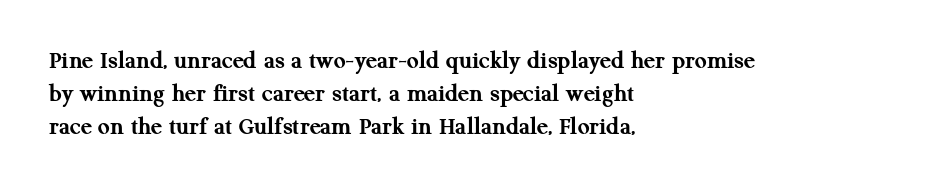
The leading is moderate, giving the passage an even texture. A dark, heavy texture on the line: the type is bold. Descenders hang freely into open space. Letter spacing: default. Notice how the passage keeps a crisp vertical edge on the left only. This is roman type, the default non-slanted kind.
